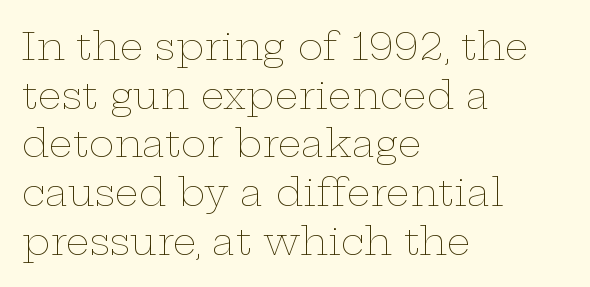
The image shows 38 px thin, wide type, upright; set left-aligned, normal line spacing (1.28x), normal letter spacing, not underlined; low stroke contrast and a medium x-height.
